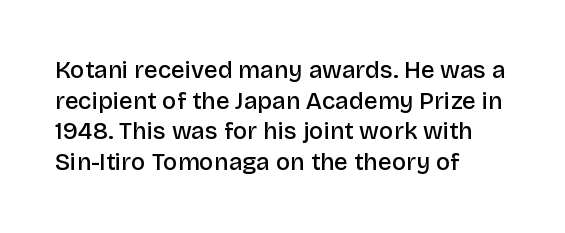
Each word holds together tightly as a unit, with standard inter-letter gaps. Check the space under the baseline: it is left empty. The paragraph has a hard left edge and a soft right edge. Posture: straight, roman, zero tilt. The vertical gap from one line to the next is medium. Notice the strokes are somewhat thickened but not fully heavy: this is a semibold.
